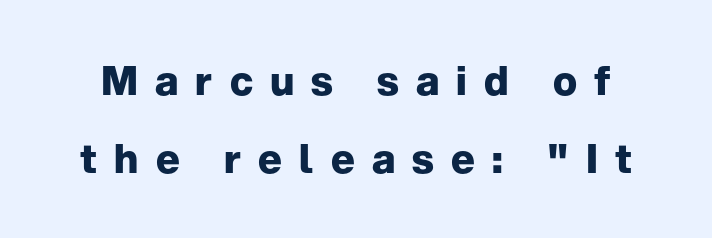
Q: Is the text bold? A: Yes.
Q: Is the text italic (slanted)? A: No, it is upright.
Q: Is the typeface a serif or a sans-serif typeface? A: Sans-serif.
Q: Is the text underlined? A: No.
Q: Is the spacing between letters normal or unusually wide? A: Unusually wide.
Q: Is the spacing between lines tight, normal or loose? A: Loose.
Q: Width (condensed, normal, or wide)? A: Normal.
Q: Stroke contrast? A: Low.
Q: x-height? A: Medium.
Q: Monospaced? A: No.
